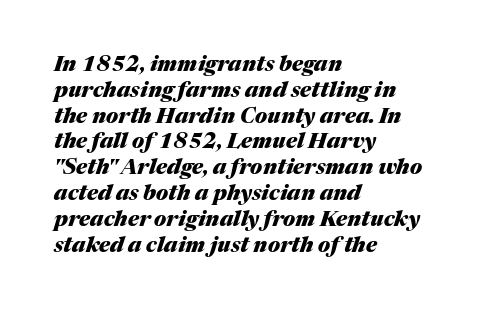
{"italic": "yes", "lean": "right", "slant_degrees": 17, "bold": "yes", "underline": "no", "align": "left", "line_spacing_ratio": 1.23, "letter_spacing": "normal", "letter_spacing_em": 0.0, "glyph_px": 21}
